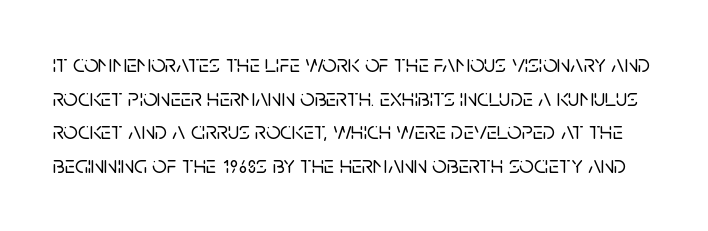
Q: Is the text italic (slanted)? A: No, it is upright.
Q: Is the text underlined? A: No.
Q: Is the spacing between letters normal or unusually wide? A: Normal.
Q: Is the spacing between lines tight, normal or loose? A: Normal.
